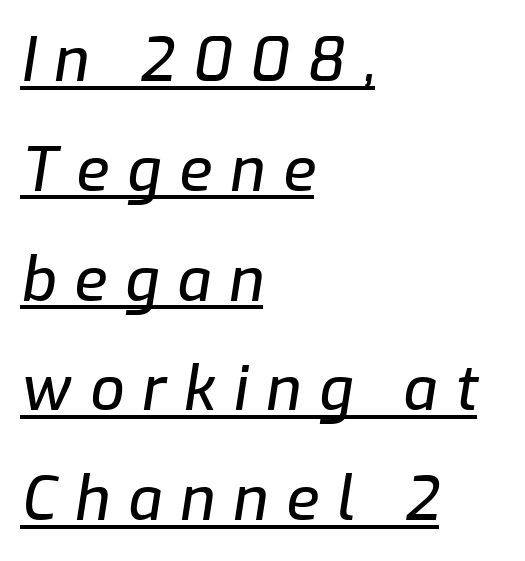
Q: Is the text italic (slanted)? A: Yes, it leans right by about 9 degrees.
Q: Is the text underlined? A: Yes.
Q: How is the paragraph aligned? A: Left-aligned.
Q: Is the spacing between letters normal or unusually wide? A: Unusually wide.
Q: Width (condensed, normal, or wide)? A: Normal.
Q: Stroke contrast? A: Low.
Q: x-height? A: Medium.
Q: Monospaced? A: No.
